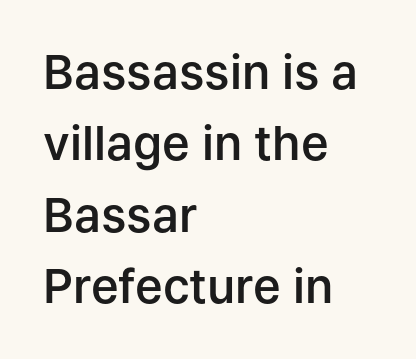
{"serif": "no", "italic": "no", "bold": "semi", "weight": "semibold", "width": "normal", "stroke_contrast": "low", "x_height": "medium", "monospaced": "no", "underline": "no", "align": "left", "line_spacing": "normal", "line_spacing_ratio": 1.52, "letter_spacing": "normal", "letter_spacing_em": 0.0, "glyph_px": 47}
